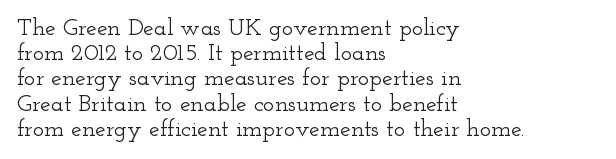
{"italic": "no", "underline": "no", "align": "left", "line_spacing": "tight", "line_spacing_ratio": 1.05, "letter_spacing": "normal", "letter_spacing_em": 0.0, "glyph_px": 24}
